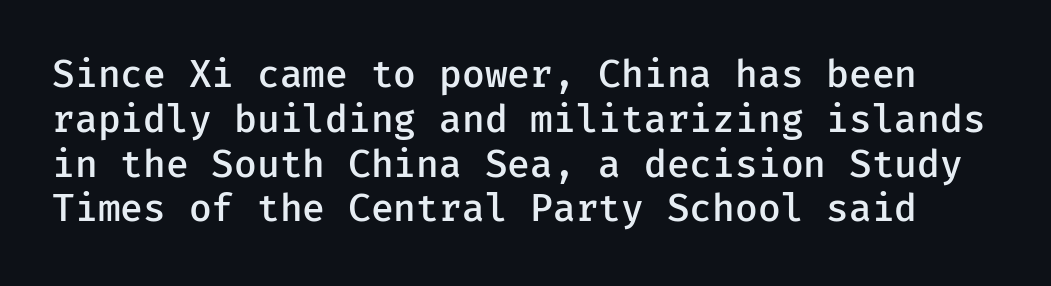
The image shows 37 px semibold sans-serif type, upright, monospaced; set line spacing 1.21x, normal letter spacing, not underlined; low stroke contrast and a medium x-height.
